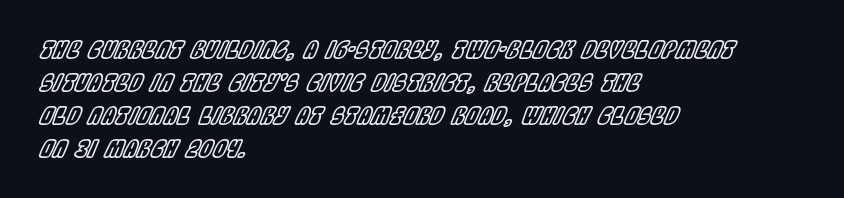
{"italic": "yes", "lean": "right", "slant_degrees": 22, "underline": "no", "align": "left", "line_spacing": "normal", "line_spacing_ratio": 1.37, "letter_spacing": "normal", "letter_spacing_em": 0.0, "glyph_px": 24}
